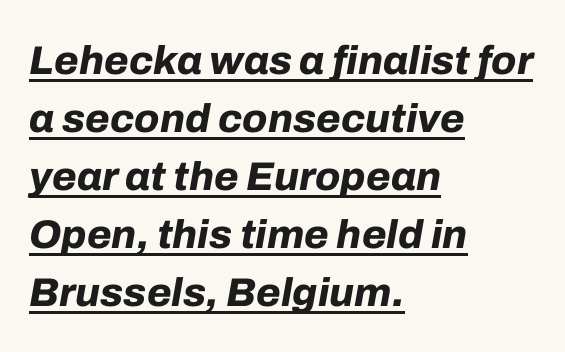
{"italic": "yes", "lean": "right", "slant_degrees": 10, "bold": "yes", "weight": "bold", "width": "normal", "stroke_contrast": "low", "x_height": "medium", "monospaced": "no", "underline": "yes", "align": "left", "line_spacing": "normal", "line_spacing_ratio": 1.45, "letter_spacing": "normal", "letter_spacing_em": 0.0, "glyph_px": 40}
